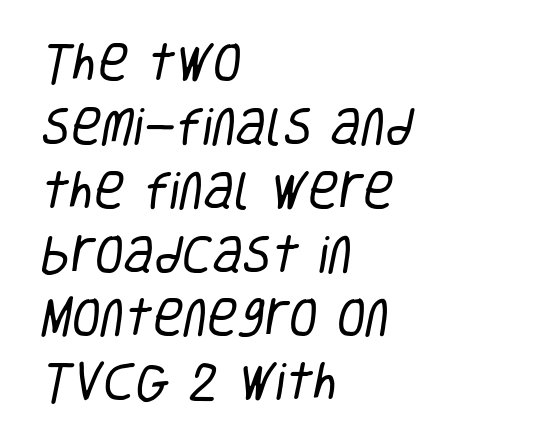
The image shows 42 px regular-weight, condensed sans-serif type; set left-aligned, normal line spacing (1.52x), normal letter spacing, not underlined; low stroke contrast and a large x-height.
